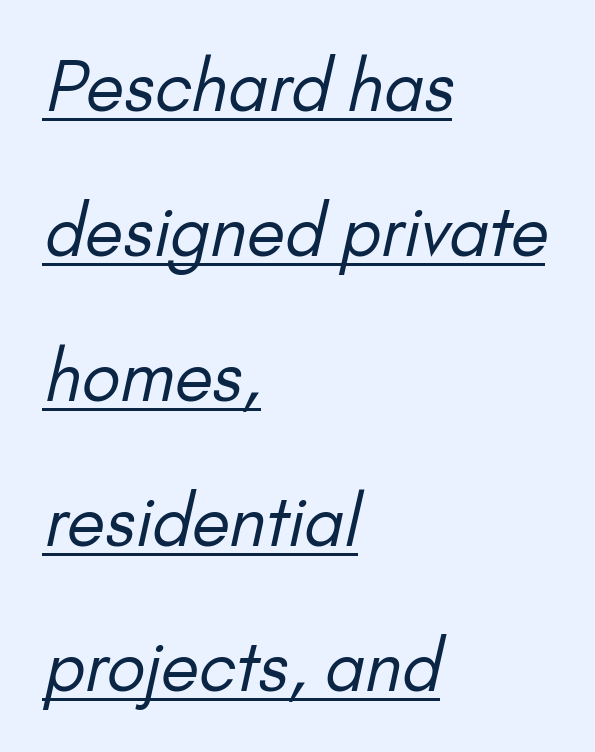
The image shows 69 px regular-weight sans-serif type; set left-aligned, loose line spacing (2.1x), normal letter spacing, underlined; low stroke contrast and a small x-height.
